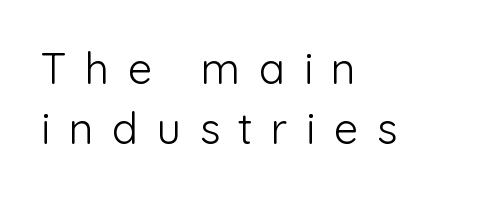
Honestly, there is no underline to notice here at all. This rendering employs a face without finishing strokes, i.e., a sans-serif. You can tell it's not italic because the verticals are truly vertical. Observe the wide spacing: letters keep a clear distance from each other. Compared with typical paragraphs, the rows here are spaced about the same. Line starts are locked; line ends wander.
